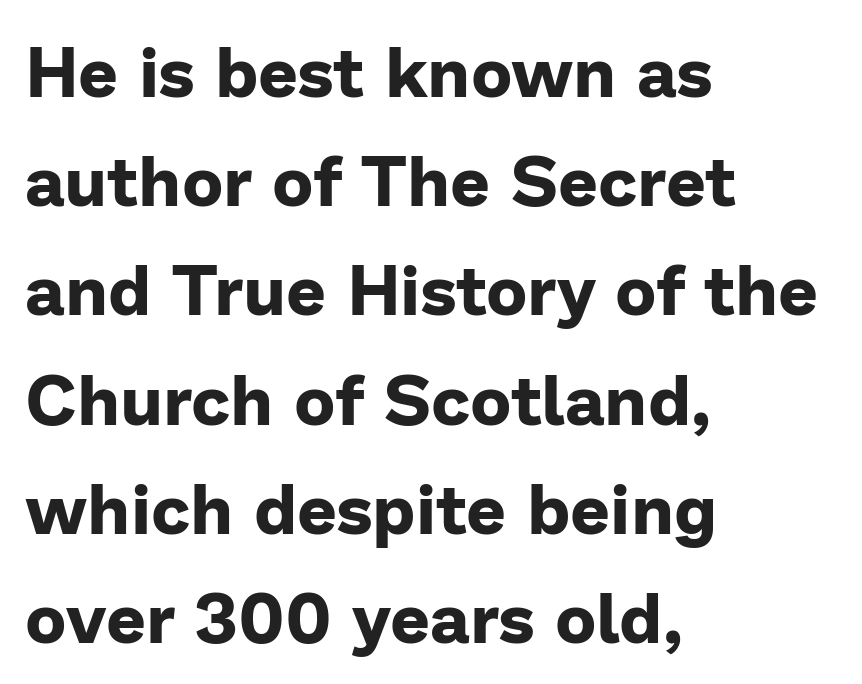
Q: Is the text bold? A: Yes.
Q: Is the text italic (slanted)? A: No, it is upright.
Q: Is the typeface a serif or a sans-serif typeface? A: Sans-serif.
Q: Is the text underlined? A: No.
Q: How is the paragraph aligned? A: Left-aligned.
Q: Is the spacing between letters normal or unusually wide? A: Normal.
Q: Is the spacing between lines tight, normal or loose? A: Normal.
Q: Width (condensed, normal, or wide)? A: Normal.
Q: Stroke contrast? A: Low.
Q: x-height? A: Medium.
Q: Monospaced? A: No.
